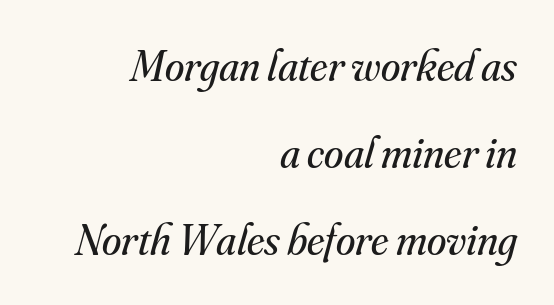
A great deal of white space separates one row of letters from the next. Honestly, there is no underline to notice here at all. A flush-right, rag-left setting is used for this passage. The rendering shows small feet on the letterforms — a serif design. Between one letter and the next there's only the usual sliver of space. Weight: regular or lighter.
